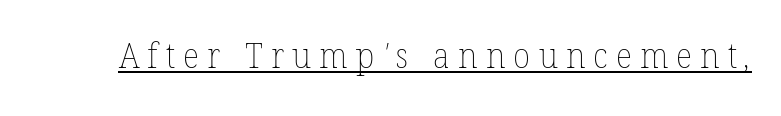
The image shows 35 px thin type; set unusually wide letter spacing (+0.23 em), underlined; low stroke contrast and a medium x-height.
